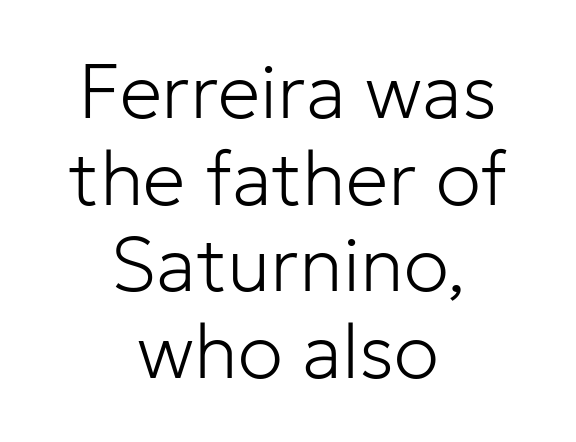
Q: Is the text bold? A: No.
Q: Is the text italic (slanted)? A: No, it is upright.
Q: Is the typeface a serif or a sans-serif typeface? A: Sans-serif.
Q: Is the text underlined? A: No.
Q: How is the paragraph aligned? A: Centered.
Q: Is the spacing between letters normal or unusually wide? A: Normal.
Q: Is the spacing between lines tight, normal or loose? A: Tight.
Q: Width (condensed, normal, or wide)? A: Normal.
Q: Stroke contrast? A: Low.
Q: x-height? A: Medium.
Q: Monospaced? A: No.
